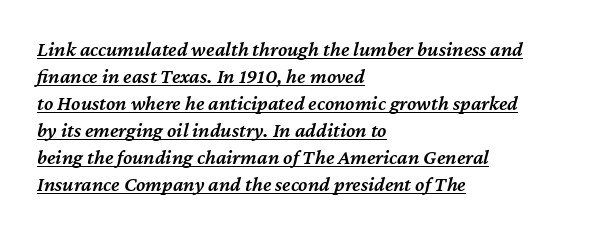
The image shows 21 px text type, italic (leaning right); set left-aligned, normal line spacing (1.29x), normal letter spacing, underlined.
